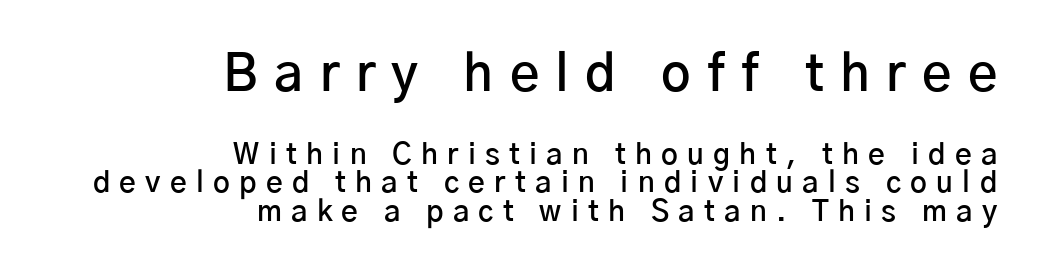
{"serif": "no", "italic": "no", "bold": "semi", "weight": "semibold", "width": "normal", "stroke_contrast": "low", "x_height": "medium", "monospaced": "no", "underline": "no", "align": "right", "line_spacing": "tight", "line_spacing_ratio": 0.97, "letter_spacing": "wide", "letter_spacing_em": 0.32, "larger_block": "first", "size_ratio": 1.76, "glyph_px": 51}
